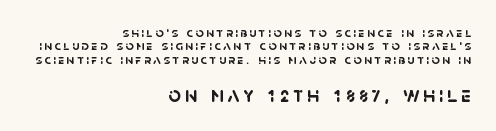
{"bold": "yes", "underline": "no", "align": "right", "line_spacing": "tight", "line_spacing_ratio": 0.96, "larger_block": "second", "size_ratio": 1.57, "glyph_px": 22}
